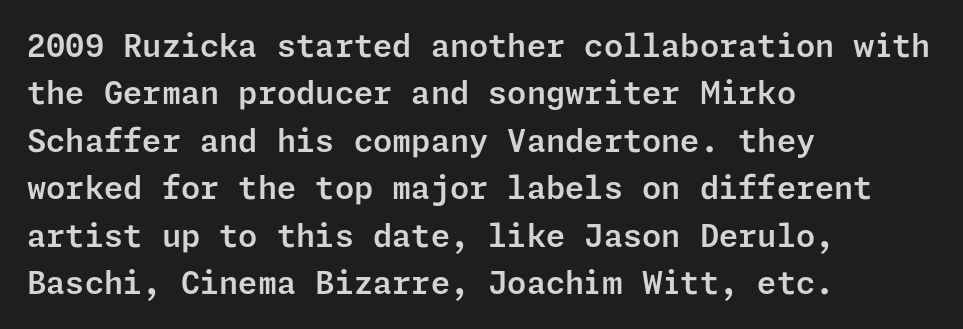
Q: Is the text italic (slanted)? A: No, it is upright.
Q: Is the typeface a serif or a sans-serif typeface? A: Sans-serif.
Q: Is the text underlined? A: No.
Q: How is the paragraph aligned? A: Left-aligned.
Q: Is the spacing between letters normal or unusually wide? A: Normal.
Q: Is the spacing between lines tight, normal or loose? A: Normal.
Q: Width (condensed, normal, or wide)? A: Normal.
Q: Stroke contrast? A: Low.
Q: x-height? A: Medium.
